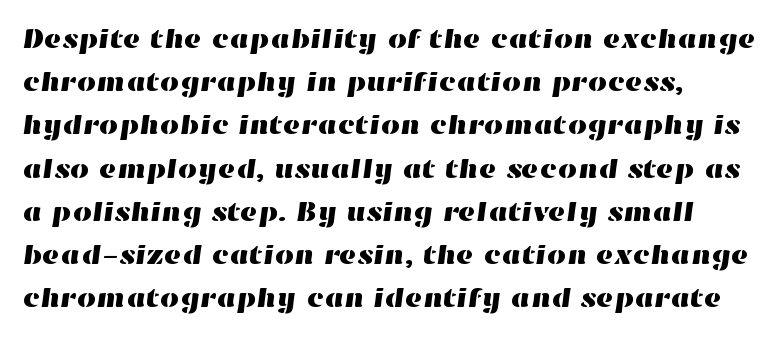
Q: Is the text underlined? A: No.
Q: How is the paragraph aligned? A: Left-aligned.
Q: Is the spacing between letters normal or unusually wide? A: Normal.
Q: Is the spacing between lines tight, normal or loose? A: Normal.
